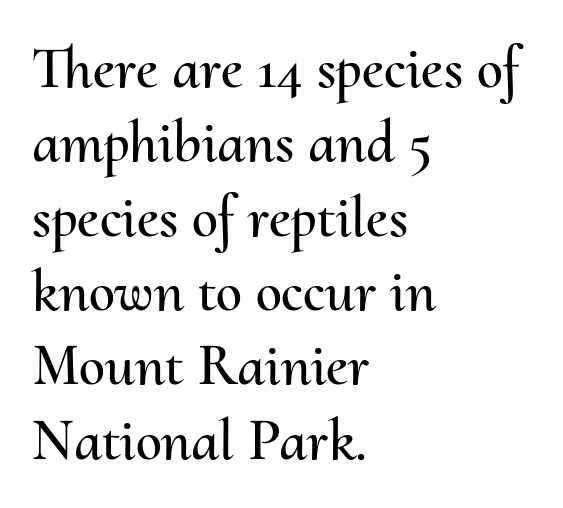
These lines are rendered in a variable-pitch font. Is the letter spacing exaggerated? No — it looks like the ordinary default. The designer left line spacing at the default. Every row of glyphs begins at an identical x-position on the left. This sample uses an upright cut, with every glyph sitting square on the baseline.
